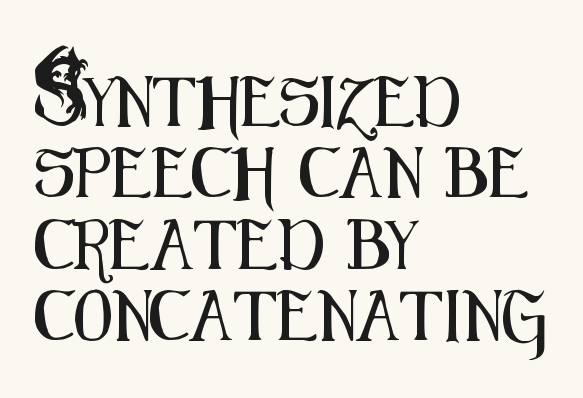
Q: Is the text italic (slanted)? A: No, it is upright.
Q: Is the typeface a serif or a sans-serif typeface? A: Sans-serif.
Q: Is the text underlined? A: No.
Q: How is the paragraph aligned? A: Left-aligned.
Q: Is the spacing between letters normal or unusually wide? A: Normal.
Q: Is the spacing between lines tight, normal or loose? A: Normal.
Q: Width (condensed, normal, or wide)? A: Condensed.
Q: Stroke contrast? A: Medium.
Q: x-height? A: Small.
Q: Monospaced? A: No.
